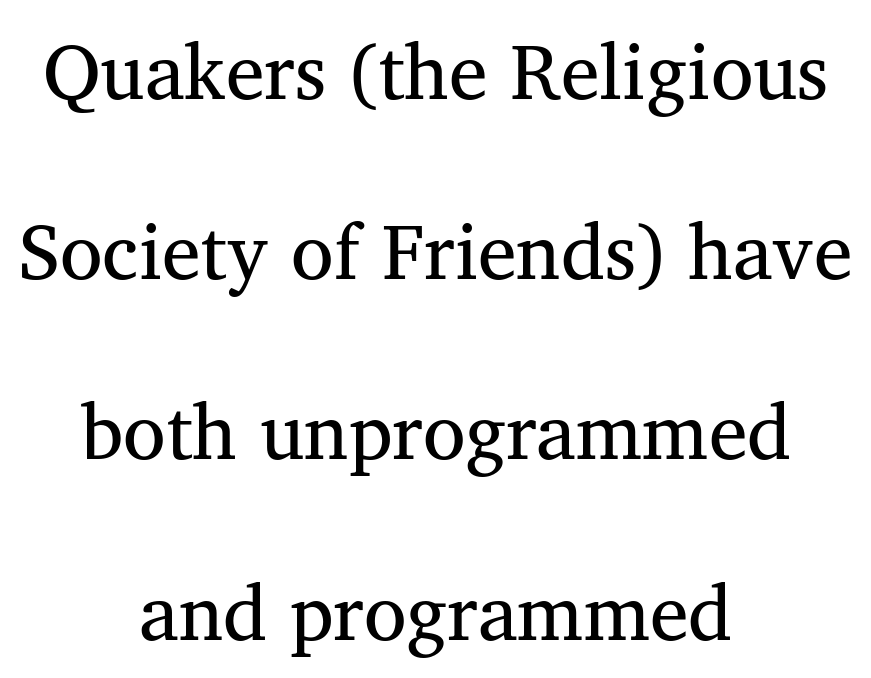
{"serif": "yes", "italic": "no", "width": "normal", "stroke_contrast": "medium", "x_height": "medium", "monospaced": "no", "underline": "no", "align": "center", "line_spacing": "loose", "line_spacing_ratio": 2.31, "letter_spacing": "normal", "letter_spacing_em": 0.0, "glyph_px": 78}
